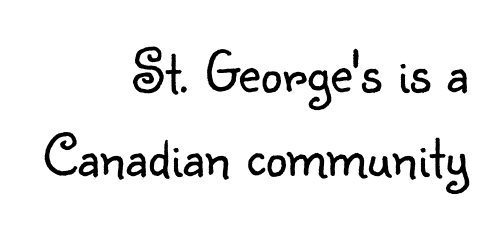
Q: Is the text bold? A: No.
Q: Is the text italic (slanted)? A: No, it is upright.
Q: Is the typeface a serif or a sans-serif typeface? A: Sans-serif.
Q: Is the text underlined? A: No.
Q: How is the paragraph aligned? A: Right-aligned.
Q: Is the spacing between letters normal or unusually wide? A: Normal.
Q: Is the spacing between lines tight, normal or loose? A: Normal.
Q: Width (condensed, normal, or wide)? A: Normal.
Q: Stroke contrast? A: Low.
Q: x-height? A: Small.
Q: Monospaced? A: No.
